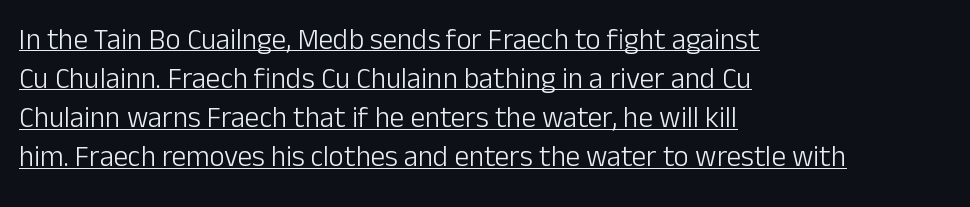
The image shows 29 px light sans-serif type, upright; set left-aligned, normal line spacing (1.35x), normal letter spacing, underlined; low stroke contrast and a medium x-height.
